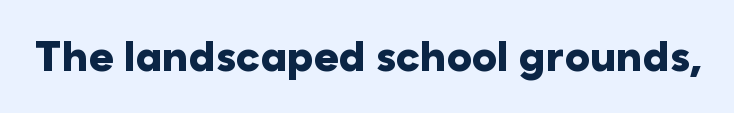
In terms of letterform style, serifs are entirely absent. Is this a fixed-width face? No — the glyphs have proportional, varying widths. Every letter is thick-stroked: bold, no question. The glyphs are unaccompanied by any horizontal stroke below them. The axis of the letterforms is exactly vertical. Students, note that the glyphs here touch the page at normal intervals.
